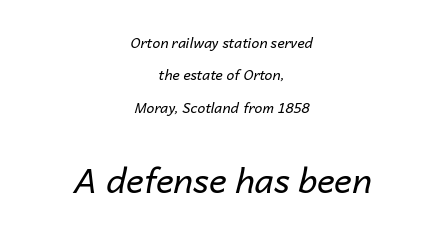
The image shows 34 px regular-weight type, italic (leaning right); set centered, loose line spacing (2.31x), normal letter spacing, not underlined; the second (bottom) block is 2.43x larger; low stroke contrast and a medium x-height.
